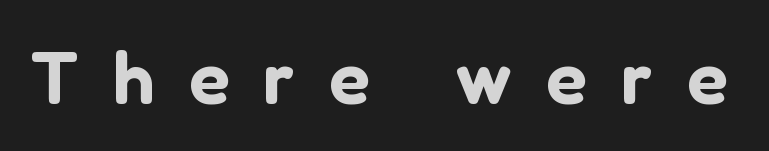
The image shows 74 px sans-serif type, upright; set unusually wide letter spacing (+0.47 em), not underlined; low stroke contrast and a medium x-height.
